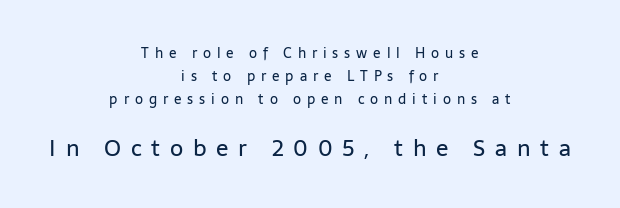
{"italic": "no", "bold": "no", "underline": "no", "align": "center", "line_spacing": "normal", "line_spacing_ratio": 1.65, "letter_spacing": "wide", "letter_spacing_em": 0.42, "larger_block": "second", "size_ratio": 1.64, "glyph_px": 23}
